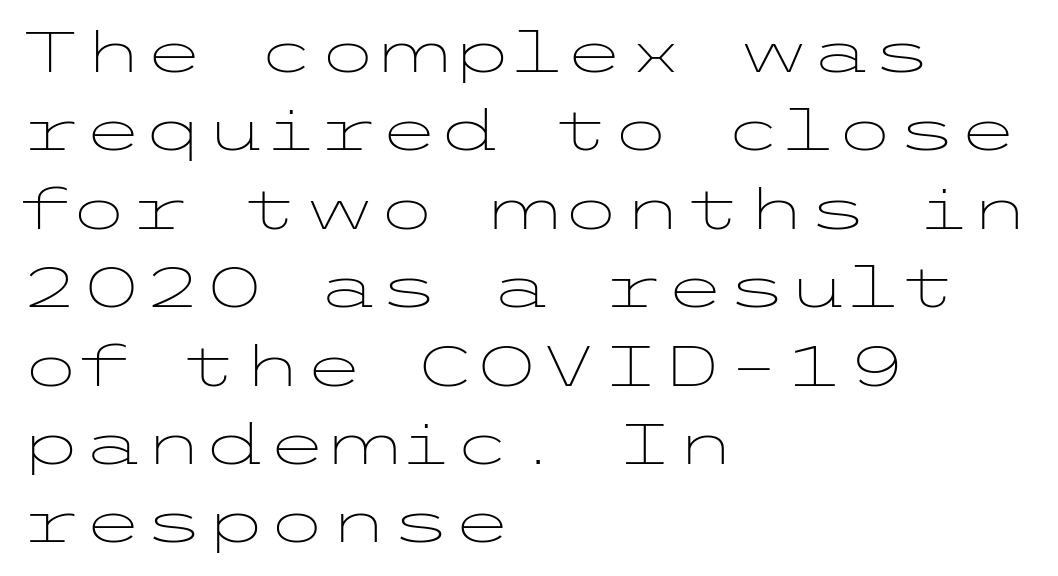
The image shows 56 px light, wide sans-serif type, upright; set left-aligned, normal line spacing (1.4x), normal letter spacing, not underlined; low stroke contrast and a medium x-height.
